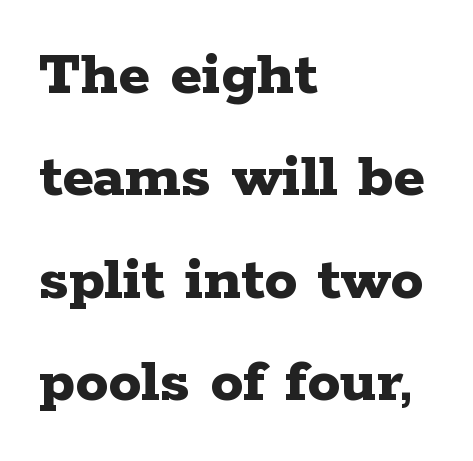
The image shows 66 px bold, wide serif type, upright; set left-aligned, normal line spacing (1.55x), normal letter spacing, not underlined; low stroke contrast and a medium x-height.
